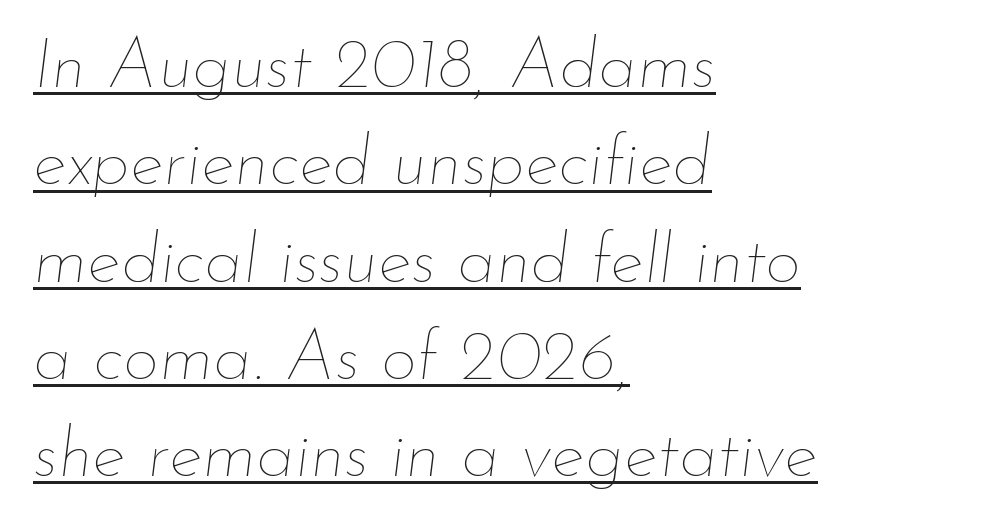
Q: Is the text bold? A: No.
Q: Is the text italic (slanted)? A: Yes, it leans right by about 7 degrees.
Q: Is the text underlined? A: Yes.
Q: How is the paragraph aligned? A: Left-aligned.
Q: Is the spacing between letters normal or unusually wide? A: Normal.
Q: Is the spacing between lines tight, normal or loose? A: Normal.
Q: Width (condensed, normal, or wide)? A: Normal.
Q: Stroke contrast? A: Low.
Q: x-height? A: Small.
Q: Monospaced? A: No.
